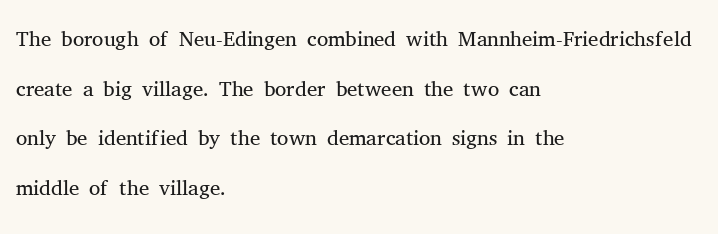
{"serif": "yes", "italic": "no", "bold": "no", "weight": "light", "width": "normal", "stroke_contrast": "medium", "x_height": "medium", "monospaced": "no", "underline": "no", "align": "left", "line_spacing": "normal", "line_spacing_ratio": 1.55, "letter_spacing": "normal", "letter_spacing_em": 0.0, "glyph_px": 32}
